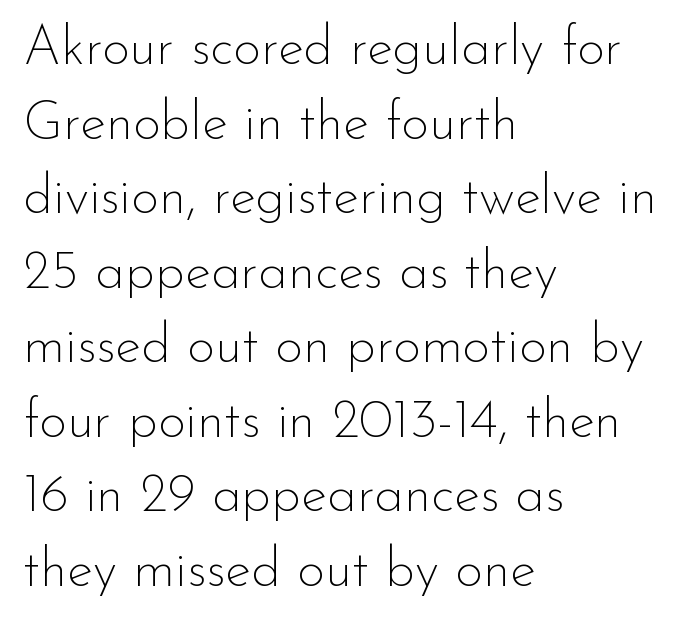
{"serif": "no", "italic": "no", "bold": "no", "weight": "thin", "width": "normal", "stroke_contrast": "low", "x_height": "small", "monospaced": "no", "underline": "no", "align": "left", "line_spacing": "normal", "line_spacing_ratio": 1.38, "letter_spacing": "normal", "letter_spacing_em": 0.0, "glyph_px": 54}
